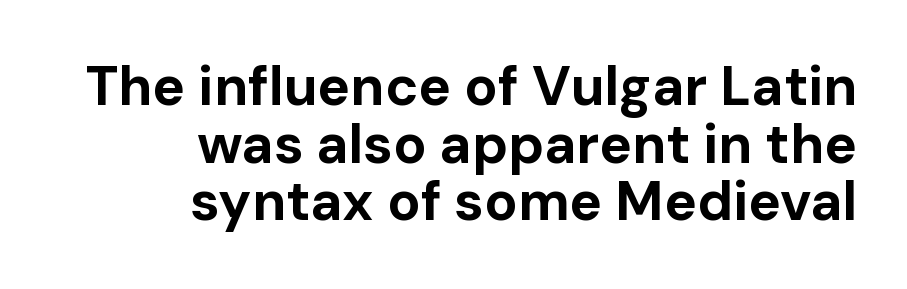
{"serif": "no", "italic": "no", "bold": "yes", "weight": "bold", "width": "normal", "stroke_contrast": "low", "x_height": "medium", "monospaced": "no", "underline": "no", "align": "right", "line_spacing": "tight", "line_spacing_ratio": 1.05, "letter_spacing": "normal", "letter_spacing_em": 0.0, "glyph_px": 55}
